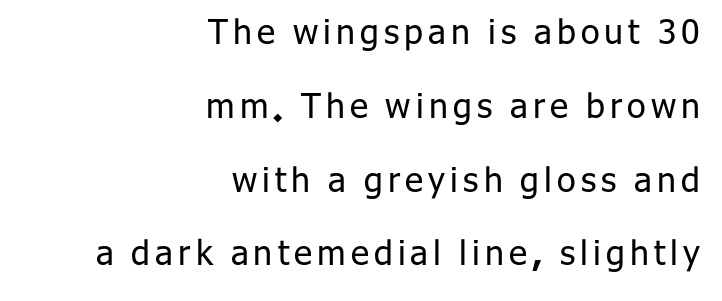
{"serif": "no", "italic": "no", "bold": "no", "weight": "regular", "width": "normal", "stroke_contrast": "low", "x_height": "medium", "monospaced": "no", "underline": "no", "align": "right", "line_spacing": "loose", "line_spacing_ratio": 2.17, "glyph_px": 34}
